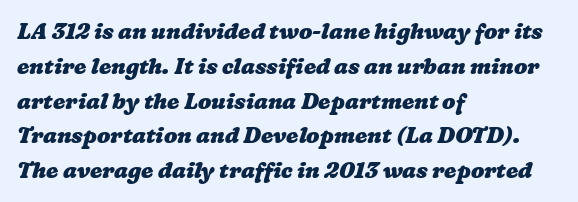
{"bold": "yes", "underline": "no", "align": "left", "line_spacing": "normal", "line_spacing_ratio": 1.58, "letter_spacing": "normal", "letter_spacing_em": 0.0, "glyph_px": 22}
